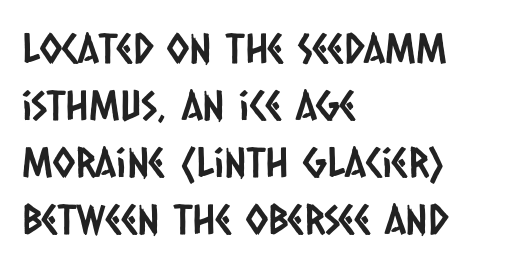
Do the characters align in a grid? No, the font is proportional. Regarding leading, the lines here are spaced in the standard way. Glyph-to-glyph distance matches everyday printed text. This rendering features lettering with no underline.
